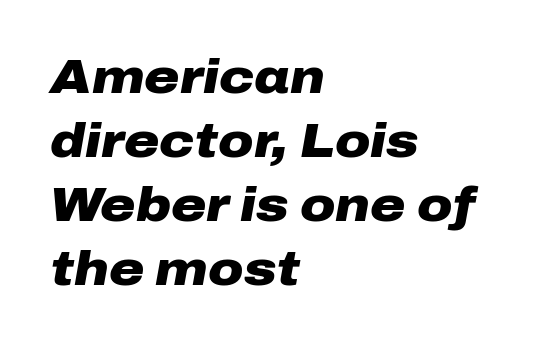
{"italic": "yes", "lean": "right", "slant_degrees": 10, "bold": "yes", "weight": "heavy", "width": "wide", "stroke_contrast": "low", "x_height": "medium", "monospaced": "no", "underline": "no", "align": "left", "line_spacing": "normal", "line_spacing_ratio": 1.33, "letter_spacing": "normal", "letter_spacing_em": 0.0, "glyph_px": 48}
